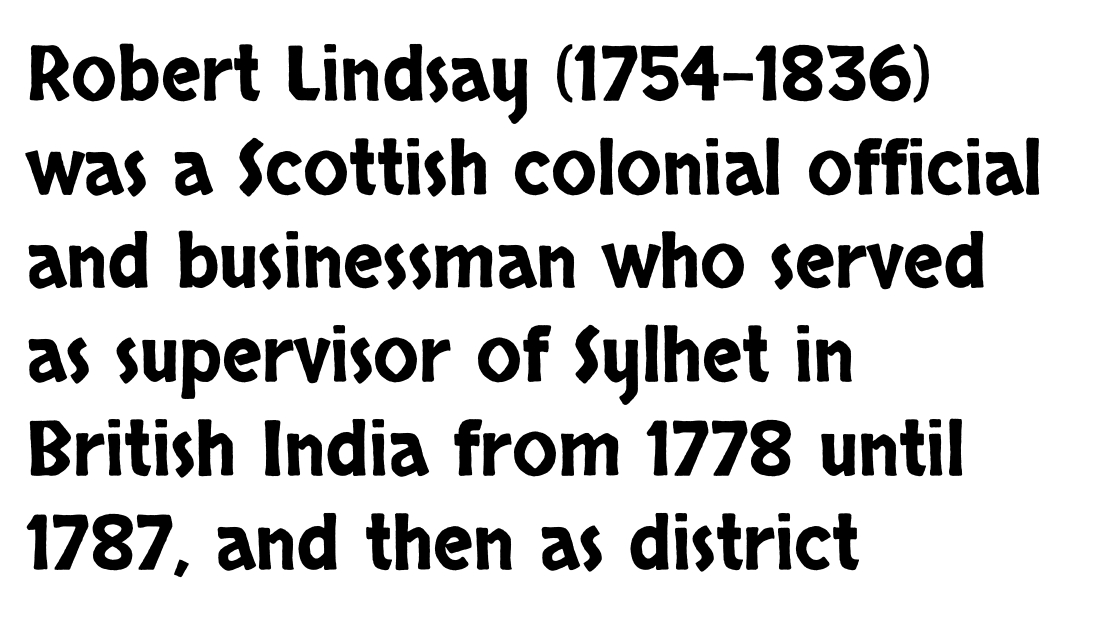
{"serif": "no", "italic": "no", "width": "condensed", "stroke_contrast": "low", "x_height": "large", "monospaced": "no", "underline": "no", "align": "left", "line_spacing": "normal", "line_spacing_ratio": 1.25, "letter_spacing": "normal", "letter_spacing_em": 0.0, "glyph_px": 75}
